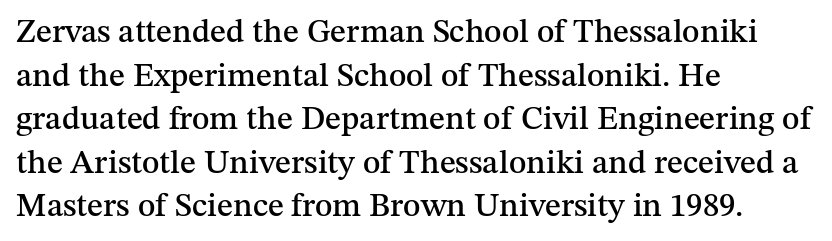
Q: Is the text italic (slanted)? A: No, it is upright.
Q: Is the typeface a serif or a sans-serif typeface? A: Serif.
Q: Is the text underlined? A: No.
Q: How is the paragraph aligned? A: Left-aligned.
Q: Is the spacing between letters normal or unusually wide? A: Normal.
Q: Is the spacing between lines tight, normal or loose? A: Normal.
Q: Width (condensed, normal, or wide)? A: Normal.
Q: Stroke contrast? A: Medium.
Q: x-height? A: Medium.
Q: Monospaced? A: No.
